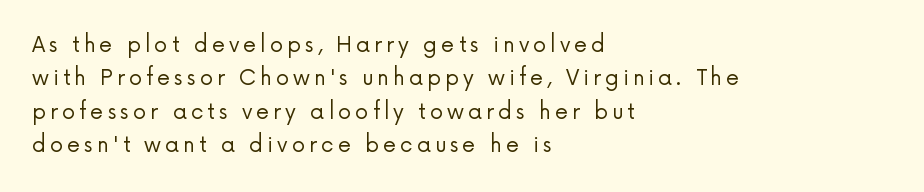
One-word summary of the alignment: left. Counters stay open thanks to moderate or lighter strokes. This sample keeps an unexceptional amount of space between lines. The baseline area is clear. Is there any slant? The stems are plumb.
